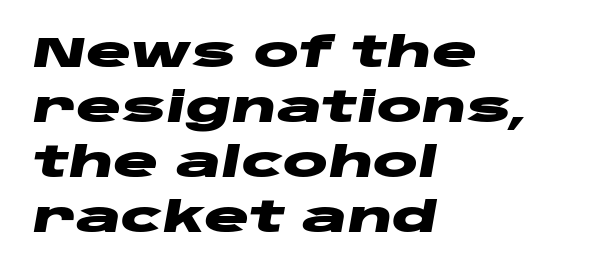
Q: Is the text bold? A: Yes.
Q: Is the text italic (slanted)? A: Yes, it leans right by about 10 degrees.
Q: Is the text underlined? A: No.
Q: How is the paragraph aligned? A: Left-aligned.
Q: Is the spacing between letters normal or unusually wide? A: Normal.
Q: Is the spacing between lines tight, normal or loose? A: Normal.
Q: Width (condensed, normal, or wide)? A: Wide.
Q: Stroke contrast? A: Low.
Q: x-height? A: Large.
Q: Monospaced? A: No.
